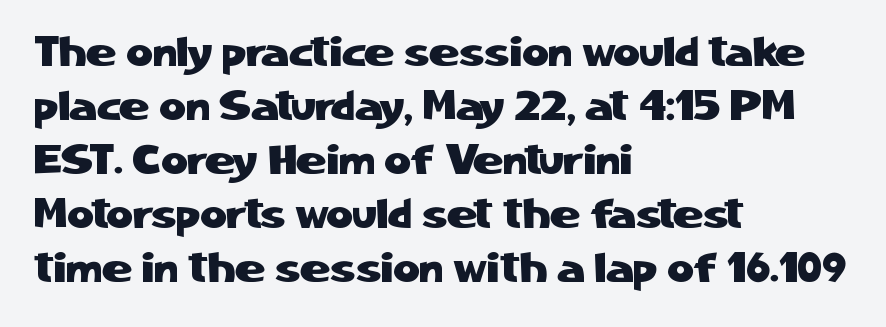
{"serif": "no", "italic": "no", "width": "normal", "stroke_contrast": "low", "x_height": "medium", "monospaced": "no", "underline": "no", "align": "left", "line_spacing": "normal", "line_spacing_ratio": 1.32, "letter_spacing": "normal", "letter_spacing_em": 0.0, "glyph_px": 41}
